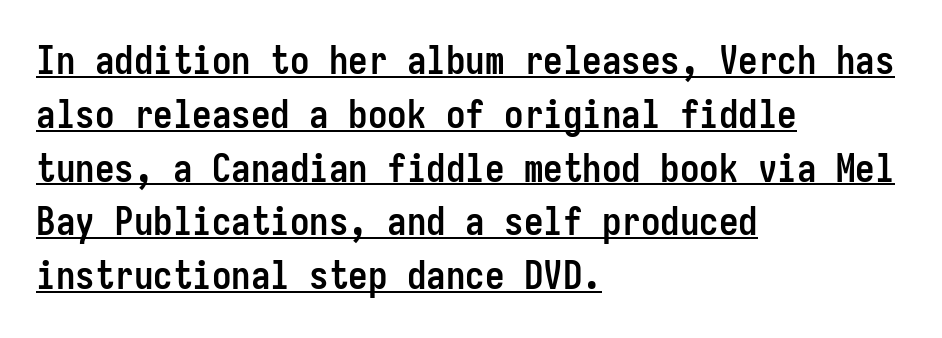
Q: Is the text bold? A: Yes.
Q: Is the text italic (slanted)? A: No, it is upright.
Q: Is the typeface a serif or a sans-serif typeface? A: Sans-serif.
Q: Is the text underlined? A: Yes.
Q: How is the paragraph aligned? A: Left-aligned.
Q: Is the spacing between letters normal or unusually wide? A: Normal.
Q: Is the spacing between lines tight, normal or loose? A: Normal.
Q: Width (condensed, normal, or wide)? A: Condensed.
Q: Stroke contrast? A: Low.
Q: x-height? A: Medium.
Q: Monospaced? A: Yes.
